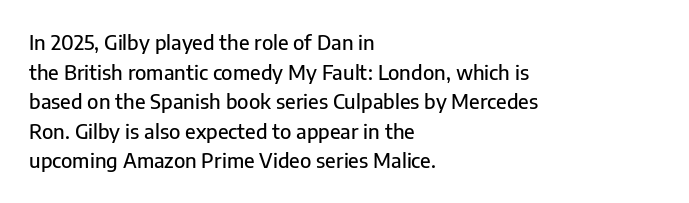
The image shows 20 px text type, upright; set left-aligned, normal line spacing (1.48x), normal letter spacing, not underlined.
